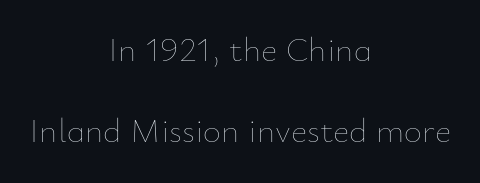
Stroke mass is kept to a normal reading level or below. Any mark beneath the type? The region is blank. If you folded the block vertically in half, each line would mirror itself in length. The letters sit at their default tracking, neither squeezed nor spread. Each new line begins a long way beneath the previous one. The lettering stays uniformly vertical, giving the passage a roman look.
